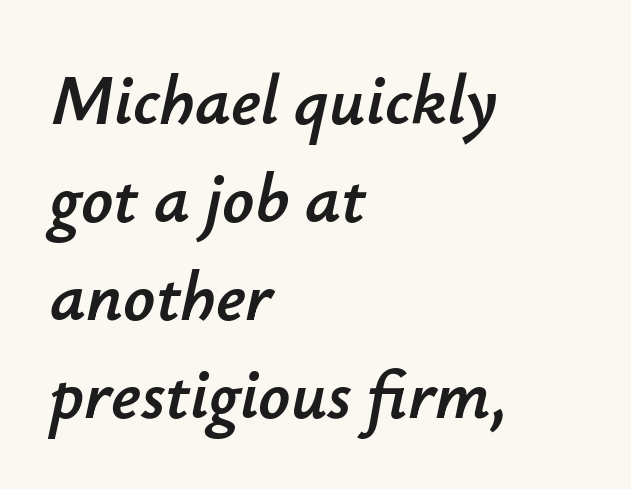
The image shows 70 px text type, italic (leaning right); set left-aligned, normal line spacing (1.4x), normal letter spacing, not underlined; low stroke contrast and a small x-height.
